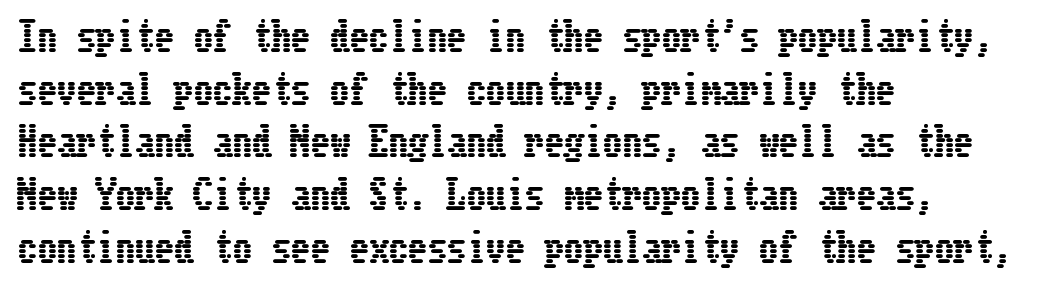
These lines sit exactly where default settings would place them. Check under the words: just untouched page. The letters stand upright; this is a roman face. What stands out about the letter spacing? Nothing — it is the standard amount. Layout note: lines flush left.
